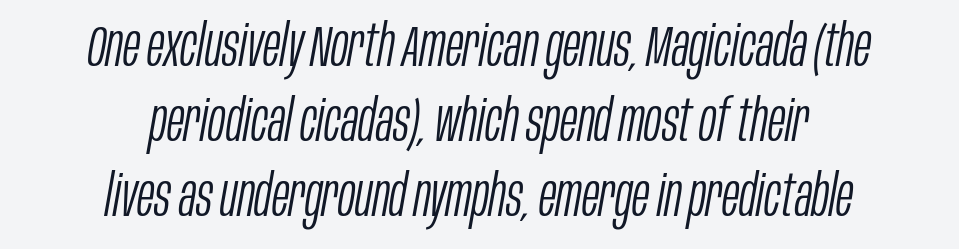
The line-height multiplier appears to be the usual default. Does extra space separate the letters? No, they use regular spacing. Designer's note — italics engaged. The specimen omits any rule beneath the text block's lines. Summary of weight: not heavy and not bold.
